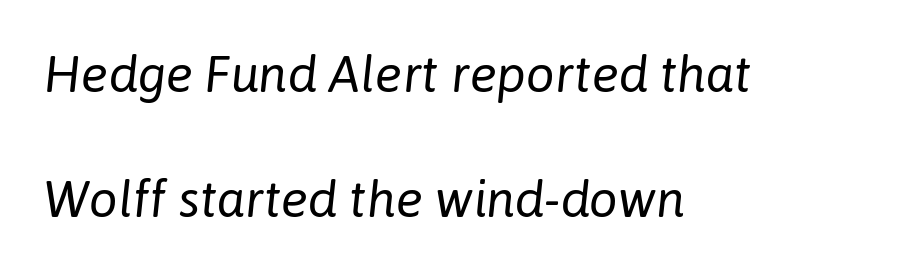
{"italic": "yes", "lean": "right", "slant_degrees": 6, "bold": "no", "weight": "regular", "width": "normal", "stroke_contrast": "low", "x_height": "medium", "monospaced": "no", "underline": "no", "align": "left", "line_spacing": "loose", "line_spacing_ratio": 2.46, "letter_spacing": "normal", "letter_spacing_em": 0.0, "glyph_px": 51}
